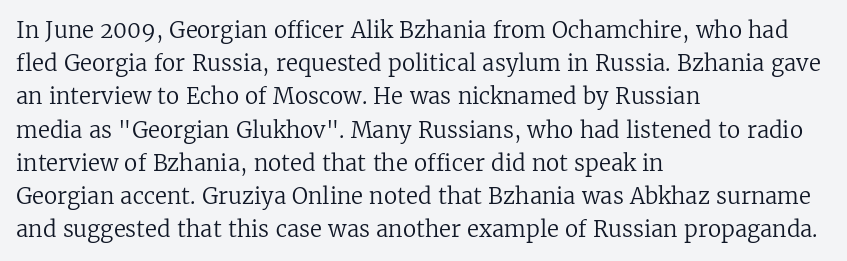
{"italic": "no", "bold": "no", "underline": "no", "align": "left", "line_spacing": "normal", "line_spacing_ratio": 1.51, "letter_spacing": "normal", "letter_spacing_em": 0.0, "glyph_px": 22}
